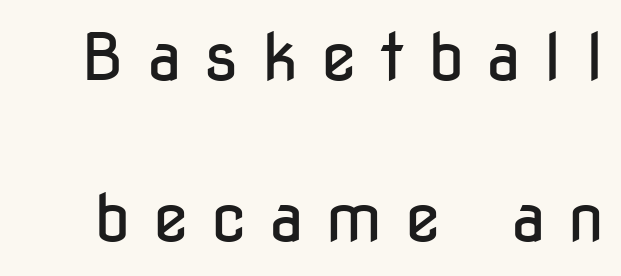
{"serif": "no", "italic": "no", "bold": "no", "weight": "regular", "width": "condensed", "stroke_contrast": "low", "x_height": "medium", "monospaced": "no", "underline": "no", "line_spacing": "loose", "line_spacing_ratio": 2.48, "letter_spacing": "wide", "letter_spacing_em": 0.35, "glyph_px": 65}
